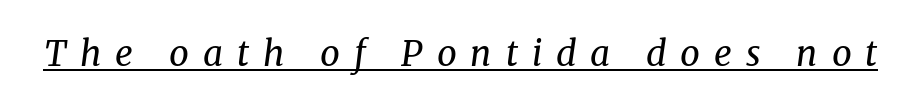
Caption: face not bold, strokes unweighted. Students, observe the line beneath the letters — that is underlining. Posture: slanted. Here the designer chose a conventional face with non-uniform glyph widths. The passage shown has open, widely tracked lettering throughout.
